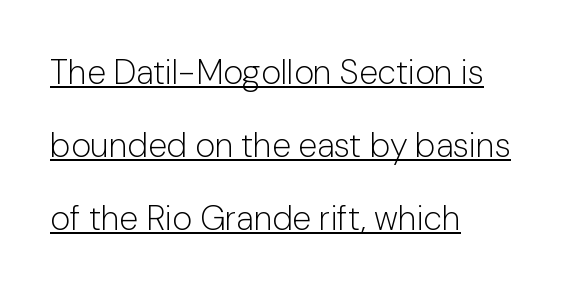
{"serif": "no", "italic": "no", "bold": "no", "weight": "light", "width": "normal", "stroke_contrast": "low", "x_height": "medium", "monospaced": "no", "underline": "yes", "align": "left", "line_spacing": "loose", "line_spacing_ratio": 2.14, "letter_spacing": "normal", "letter_spacing_em": 0.0, "glyph_px": 34}
